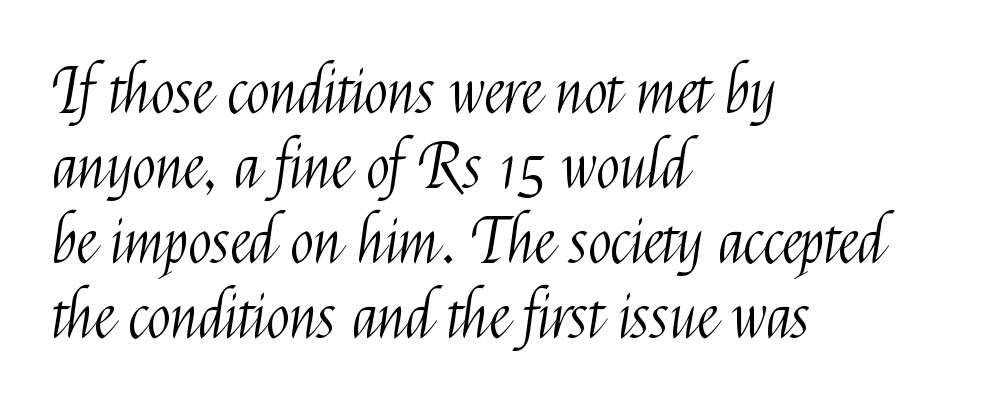
The image shows 62 px light, condensed sans-serif type; set left-aligned, line spacing 1.21x, normal letter spacing, not underlined; medium stroke contrast and a medium x-height.
